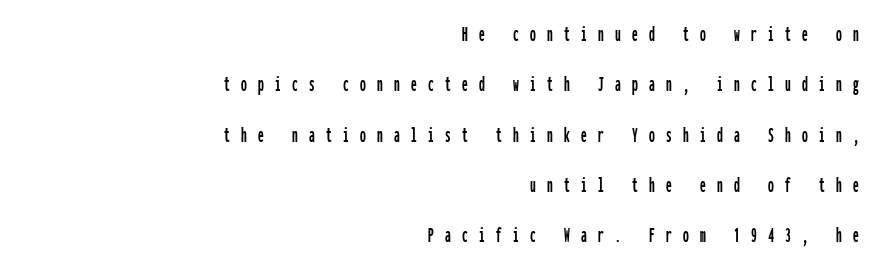
Q: Is the text italic (slanted)? A: No, it is upright.
Q: Is the text underlined? A: No.
Q: How is the paragraph aligned? A: Right-aligned.
Q: Is the spacing between letters normal or unusually wide? A: Unusually wide.
Q: Is the spacing between lines tight, normal or loose? A: Loose.
